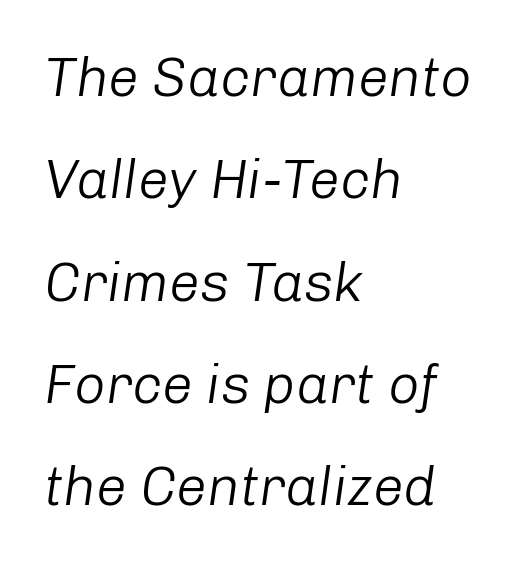
Q: Is the text bold? A: No.
Q: Is the text italic (slanted)? A: Yes, it leans right by about 8 degrees.
Q: Is the text underlined? A: No.
Q: How is the paragraph aligned? A: Left-aligned.
Q: Is the spacing between letters normal or unusually wide? A: Normal.
Q: Width (condensed, normal, or wide)? A: Normal.
Q: Stroke contrast? A: Low.
Q: x-height? A: Medium.
Q: Monospaced? A: No.
